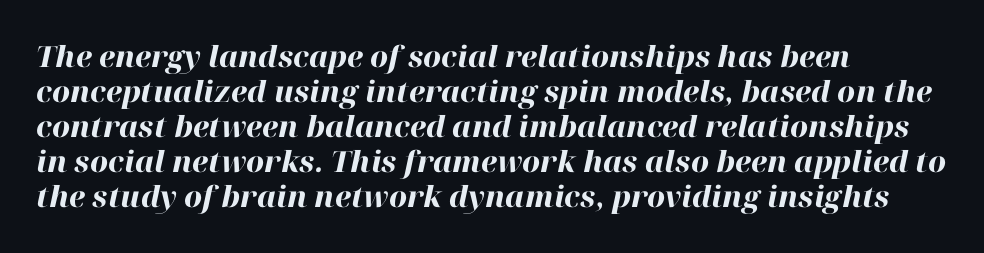
{"italic": "yes", "lean": "right", "slant_degrees": 12, "bold": "yes", "weight": "heavy", "width": "normal", "stroke_contrast": "high", "x_height": "medium", "monospaced": "no", "underline": "no", "align": "left", "line_spacing_ratio": 1.21, "letter_spacing": "normal", "letter_spacing_em": 0.0, "glyph_px": 29}
